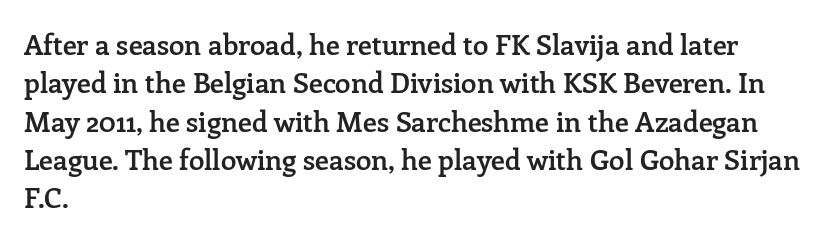
{"serif": "yes", "italic": "no", "bold": "semi", "weight": "semibold", "width": "normal", "stroke_contrast": "low", "x_height": "medium", "monospaced": "no", "underline": "no", "align": "left", "line_spacing": "normal", "line_spacing_ratio": 1.37, "letter_spacing": "normal", "letter_spacing_em": 0.0, "glyph_px": 28}
